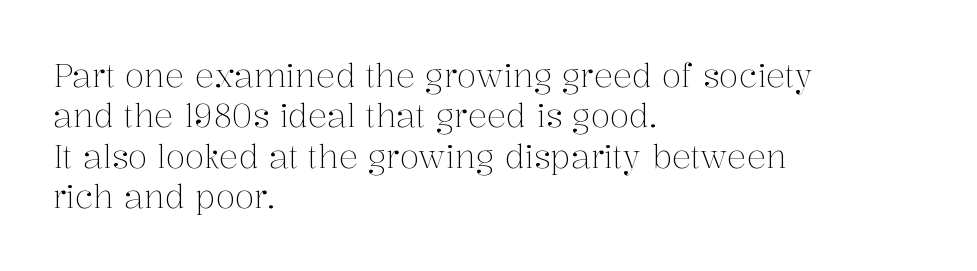
{"serif": "yes", "italic": "no", "bold": "no", "weight": "light", "width": "normal", "stroke_contrast": "medium", "x_height": "medium", "monospaced": "no", "underline": "no", "align": "left", "line_spacing": "normal", "line_spacing_ratio": 1.26, "letter_spacing": "normal", "letter_spacing_em": 0.0, "glyph_px": 32}
